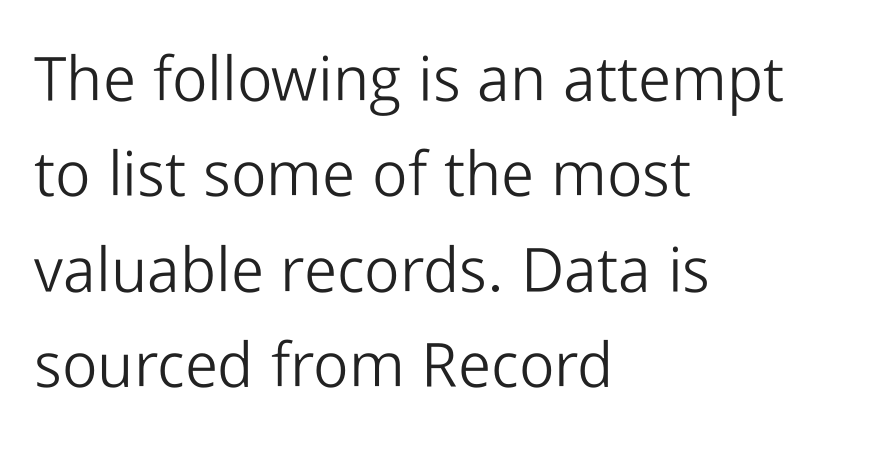
Plain, unruled lines of type. Proportional: the letters do not fall into vertical columns. To sum up the face: it is a sans, with no serifs. A light-to-regular cut is what we see here.
